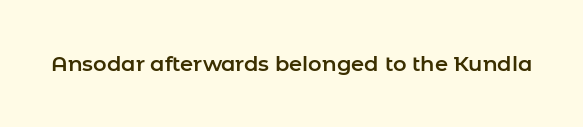
Q: Is the text italic (slanted)? A: No, it is upright.
Q: Is the text underlined? A: No.
Q: Is the spacing between letters normal or unusually wide? A: Normal.
